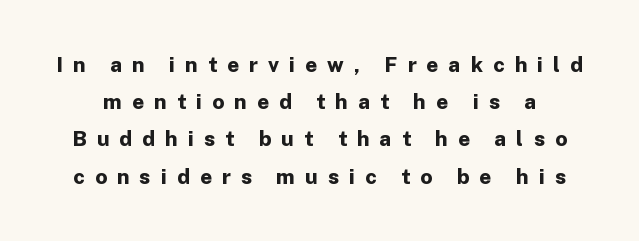
The lettering holds an erect, upright posture throughout. The passage shown is emphatically bold. Only glyphs here, with clear space below each row. Students, note that the glyphs here are deliberately spaced far apart.
